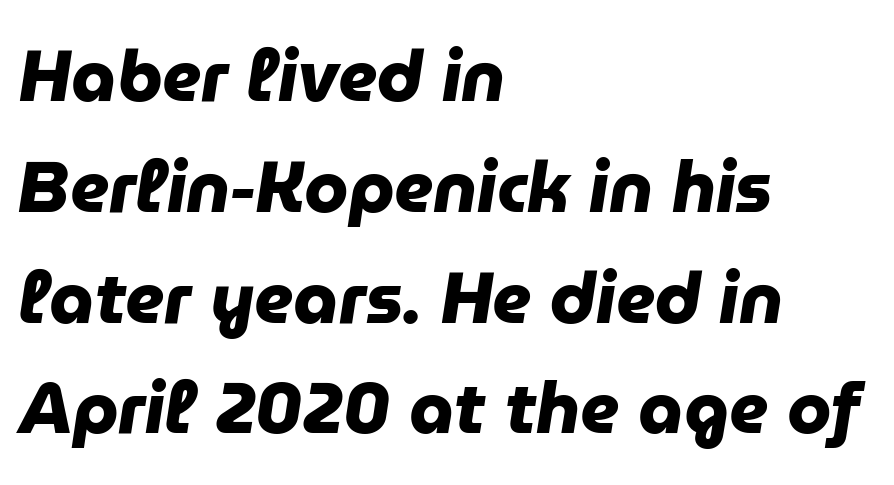
Q: Is the text bold? A: Yes.
Q: Is the typeface a serif or a sans-serif typeface? A: Sans-serif.
Q: Is the text underlined? A: No.
Q: How is the paragraph aligned? A: Left-aligned.
Q: Is the spacing between letters normal or unusually wide? A: Normal.
Q: Is the spacing between lines tight, normal or loose? A: Normal.
Q: Width (condensed, normal, or wide)? A: Normal.
Q: Stroke contrast? A: Low.
Q: x-height? A: Medium.
Q: Monospaced? A: No.
